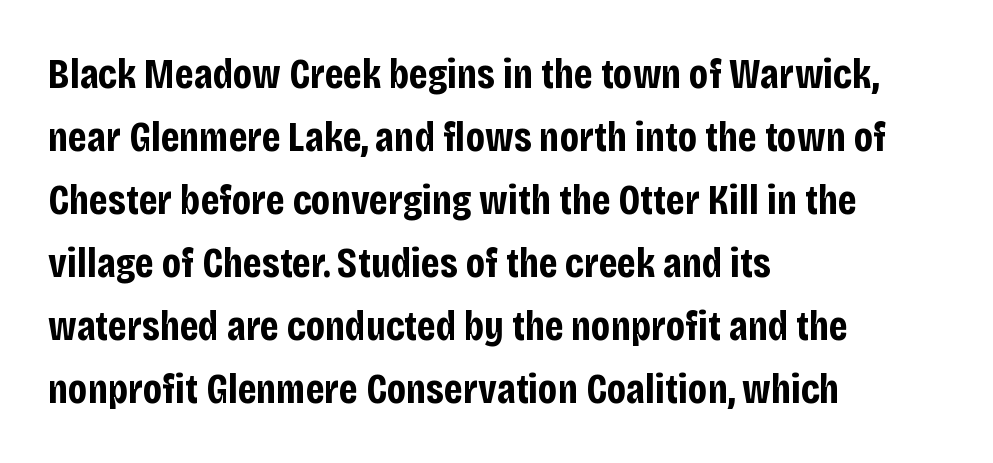
{"serif": "no", "italic": "no", "bold": "yes", "weight": "bold", "width": "condensed", "stroke_contrast": "low", "x_height": "large", "monospaced": "no", "underline": "no", "align": "left", "line_spacing": "normal", "line_spacing_ratio": 1.5, "letter_spacing": "normal", "letter_spacing_em": 0.0, "glyph_px": 42}
